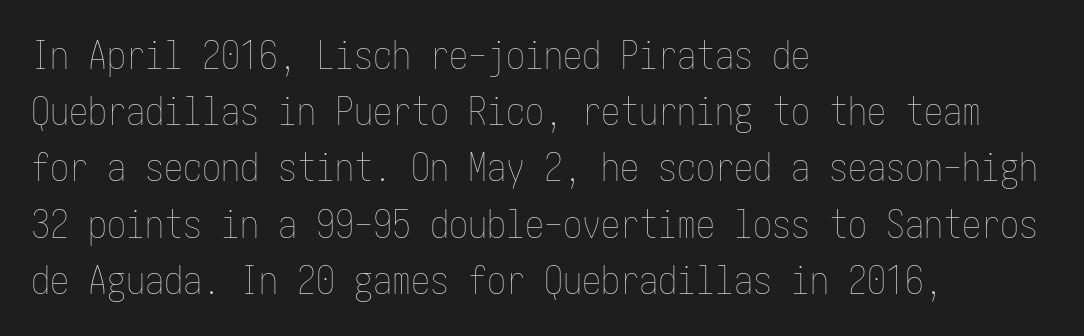
The image shows 38 px thin, condensed type, upright; set left-aligned, normal line spacing (1.48x), normal letter spacing, not underlined; low stroke contrast and a medium x-height.
